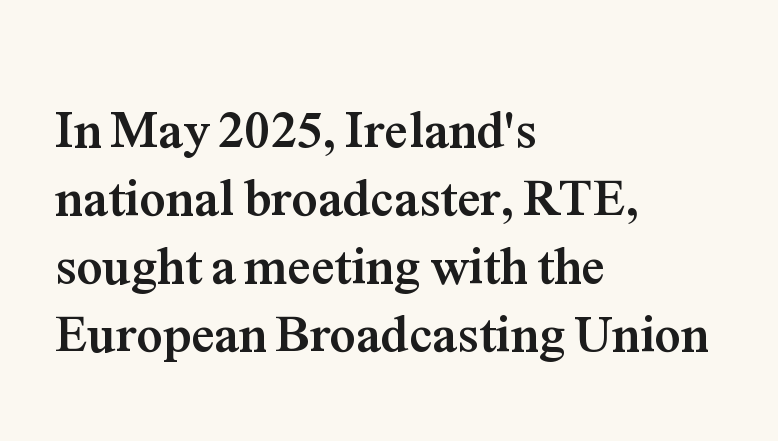
Q: Is the text bold? A: Yes.
Q: Is the text italic (slanted)? A: No, it is upright.
Q: Is the typeface a serif or a sans-serif typeface? A: Serif.
Q: Is the text underlined? A: No.
Q: How is the paragraph aligned? A: Left-aligned.
Q: Is the spacing between letters normal or unusually wide? A: Normal.
Q: Is the spacing between lines tight, normal or loose? A: Normal.
Q: Width (condensed, normal, or wide)? A: Normal.
Q: Stroke contrast? A: Medium.
Q: x-height? A: Medium.
Q: Monospaced? A: No.
